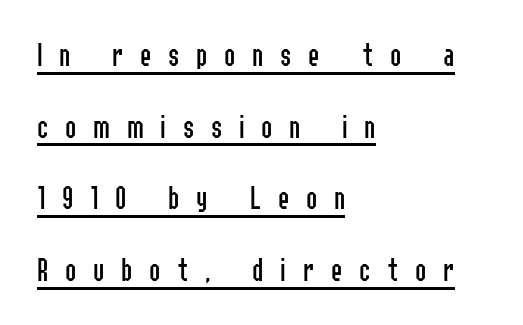
Q: Is the text bold? A: No.
Q: Is the text italic (slanted)? A: No, it is upright.
Q: Is the typeface a serif or a sans-serif typeface? A: Sans-serif.
Q: Is the text underlined? A: Yes.
Q: How is the paragraph aligned? A: Left-aligned.
Q: Is the spacing between letters normal or unusually wide? A: Unusually wide.
Q: Is the spacing between lines tight, normal or loose? A: Loose.
Q: Width (condensed, normal, or wide)? A: Condensed.
Q: Stroke contrast? A: Low.
Q: x-height? A: Medium.
Q: Monospaced? A: No.
